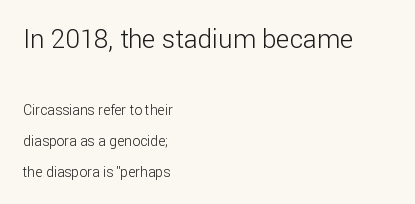
Q: Is the text bold? A: No.
Q: Is the text italic (slanted)? A: No, it is upright.
Q: Is the text underlined? A: No.
Q: How is the paragraph aligned? A: Left-aligned.
Q: Is the spacing between letters normal or unusually wide? A: Normal.
Q: Is the spacing between lines tight, normal or loose? A: Loose.
Q: Which block of text is set in a larger size, the first (top) or the second (bottom)? A: The first (top) one.
